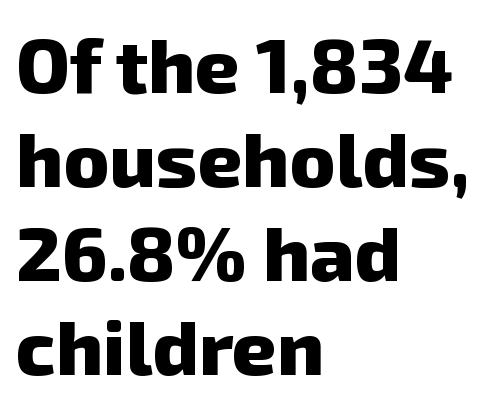
{"serif": "no", "bold": "yes", "weight": "heavy", "width": "normal", "stroke_contrast": "low", "x_height": "medium", "monospaced": "no", "underline": "no", "align": "left", "line_spacing_ratio": 1.22, "letter_spacing": "normal", "letter_spacing_em": 0.0, "glyph_px": 77}
